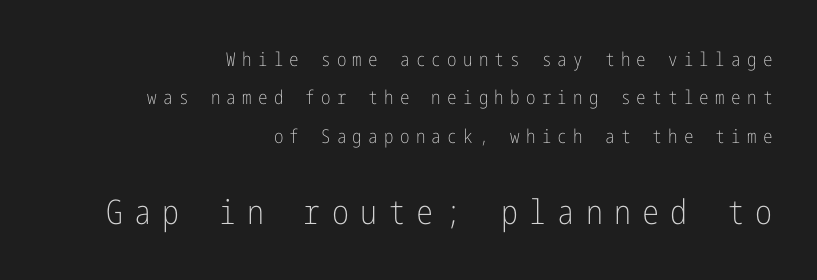
The letters stand straight up with perfectly vertical stems. Vertically, the passage feels expansive, rows floating well apart. A flush-right, rag-left setting is used for this passage. Serifs: no, the terminals of the letterforms are clean. Short note: letters widely spaced. The space beneath each line is pristine and unruled.
